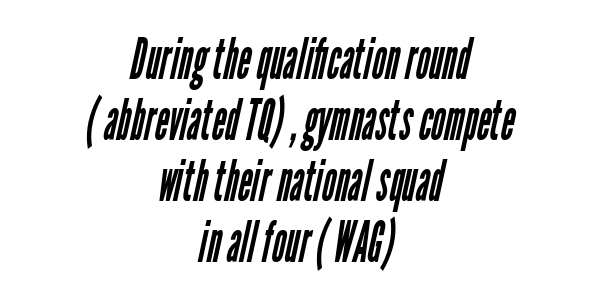
The image shows 58 px regular-weight, condensed sans-serif type; set centered, tight line spacing (1.05x), normal letter spacing, not underlined; low stroke contrast and a medium x-height.
